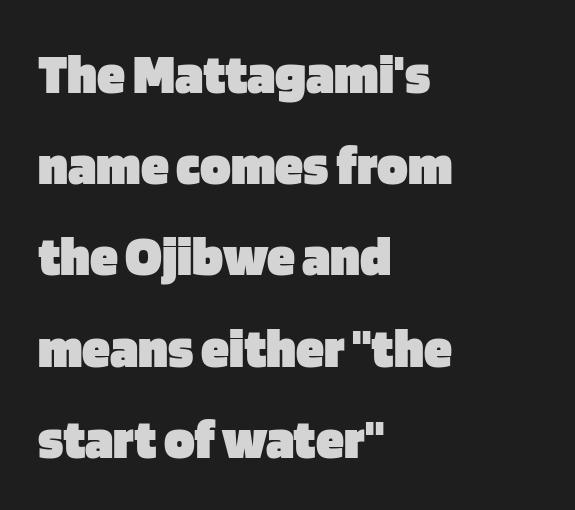
The image shows 57 px heavy sans-serif type, upright; set left-aligned, normal line spacing (1.6x), normal letter spacing, not underlined; low stroke contrast and a large x-height.
